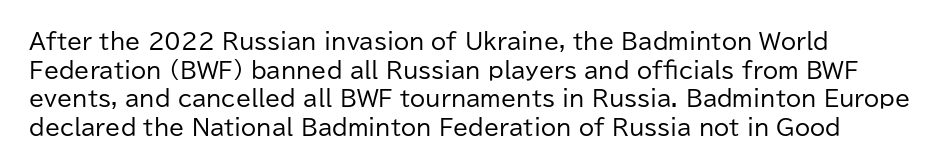
The image shows 22 px text type, upright; set left-aligned, normal line spacing (1.3x), normal letter spacing, not underlined.
